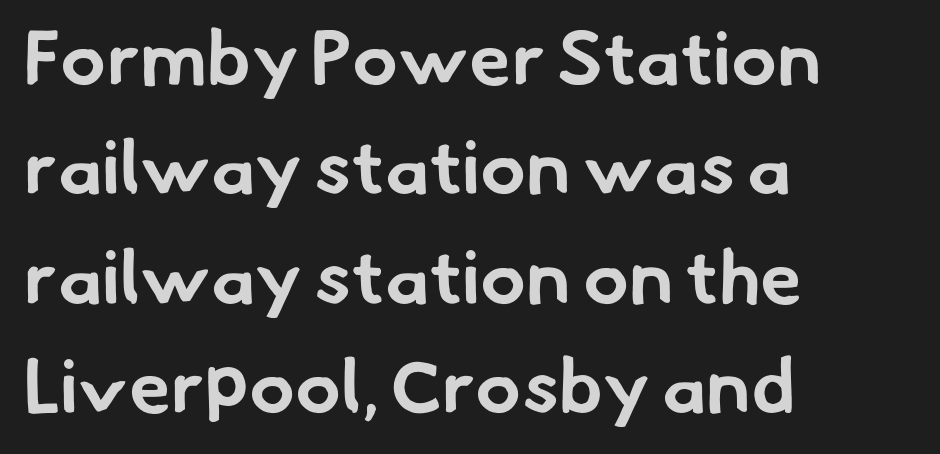
The vertical gap from one line to the next is medium. Note the varied advance widths — an 'i' is clearly narrower than an 'm'. A full-strength bold gives these letters their thick strokes. Anything drawn beneath the words? Only blank space. The gaps between neighbouring characters are ordinary and unremarkable.
